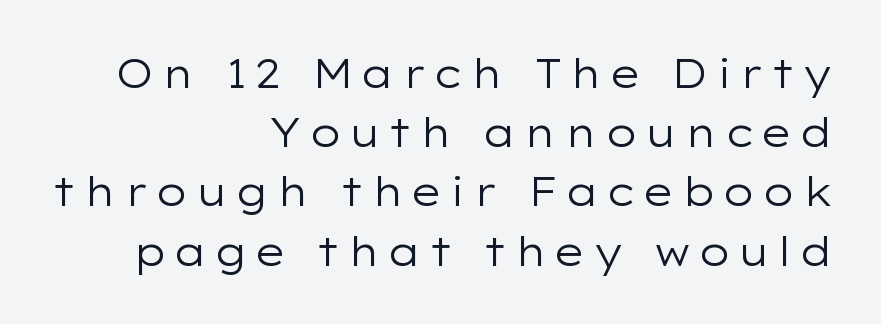
{"serif": "no", "italic": "no", "bold": "no", "weight": "regular", "width": "wide", "stroke_contrast": "low", "x_height": "medium", "monospaced": "no", "underline": "no", "align": "right", "line_spacing": "normal", "line_spacing_ratio": 1.48, "glyph_px": 40}
